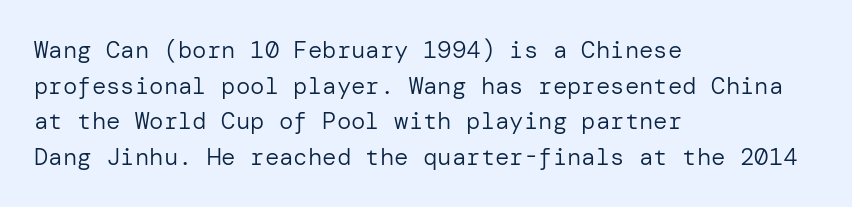
The image shows 24 px text type, upright; set left-aligned, normal line spacing (1.48x), normal letter spacing, not underlined.
